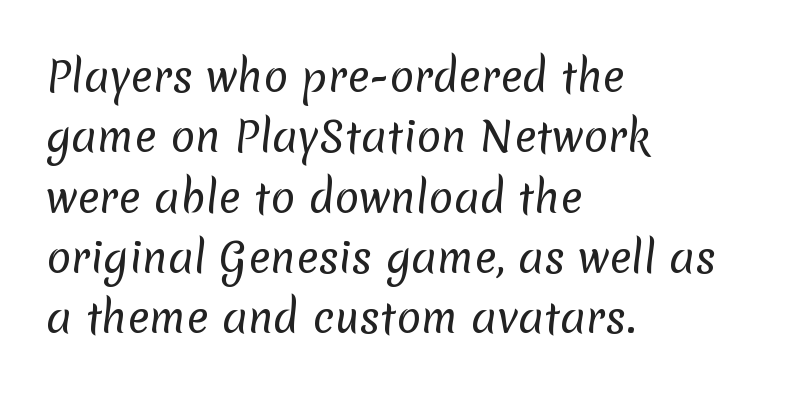
{"serif": "no", "bold": "no", "weight": "regular", "width": "normal", "stroke_contrast": "low", "x_height": "medium", "monospaced": "no", "underline": "no", "align": "left", "line_spacing": "normal", "line_spacing_ratio": 1.47, "letter_spacing": "normal", "letter_spacing_em": 0.0, "glyph_px": 41}
